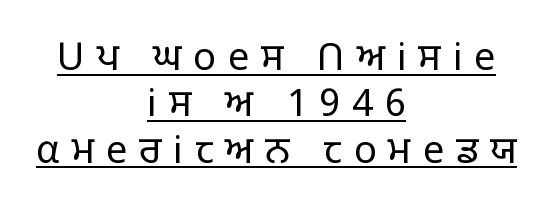
Look at the bottom of the vertical strokes: they stop flat, with no serifs. This is not heavy type; no bold has been used. Words appear elongated and porous because spacing is wide. These lines are rendered in a variable-pitch font. Neither beginnings nor endings align; midpoints do. The glyphs are accompanied by a horizontal stroke just below them.
